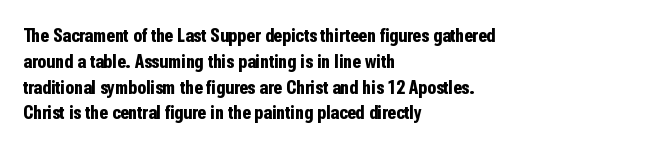
Q: Is the text bold? A: Yes.
Q: Is the text italic (slanted)? A: No, it is upright.
Q: Is the text underlined? A: No.
Q: How is the paragraph aligned? A: Left-aligned.
Q: Is the spacing between letters normal or unusually wide? A: Normal.
Q: Is the spacing between lines tight, normal or loose? A: Normal.
